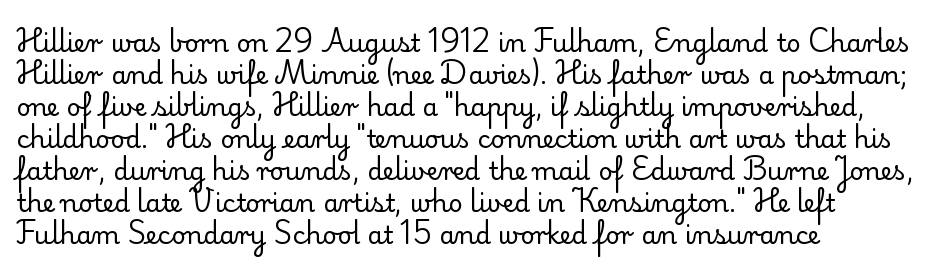
{"italic": "no", "bold": "no", "underline": "no", "align": "left", "line_spacing": "normal", "line_spacing_ratio": 1.28, "letter_spacing": "normal", "letter_spacing_em": 0.0, "glyph_px": 25}
